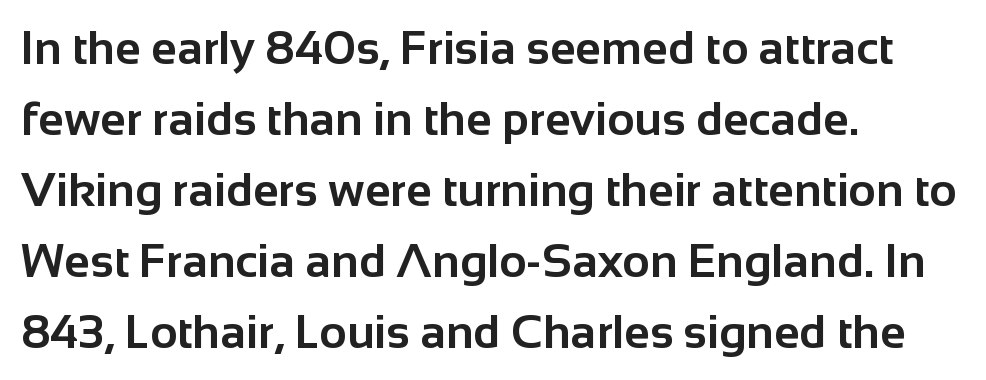
{"serif": "no", "italic": "no", "bold": "yes", "weight": "bold", "width": "normal", "stroke_contrast": "low", "x_height": "medium", "monospaced": "no", "underline": "no", "align": "left", "line_spacing": "normal", "line_spacing_ratio": 1.51, "letter_spacing": "normal", "letter_spacing_em": 0.0, "glyph_px": 47}
